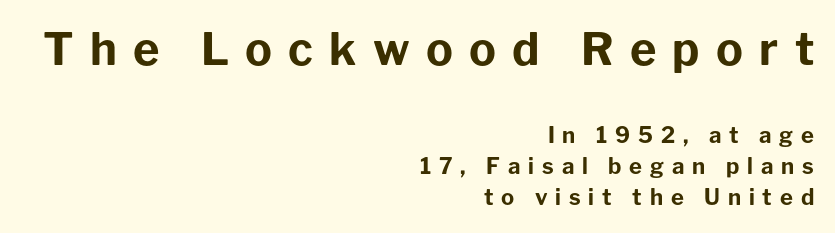
{"serif": "no", "italic": "no", "bold": "yes", "weight": "bold", "width": "normal", "stroke_contrast": "low", "x_height": "medium", "monospaced": "no", "underline": "no", "align": "right", "line_spacing": "normal", "line_spacing_ratio": 1.42, "letter_spacing": "wide", "letter_spacing_em": 0.36, "larger_block": "first", "size_ratio": 2.05, "glyph_px": 45}
